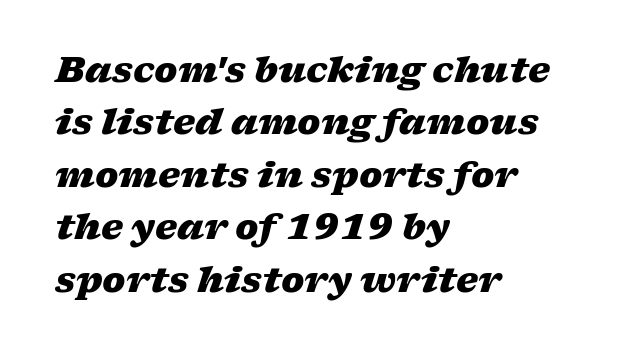
Q: Is the text bold? A: Yes.
Q: Is the text italic (slanted)? A: Yes, it leans right by about 17 degrees.
Q: Is the text underlined? A: No.
Q: How is the paragraph aligned? A: Left-aligned.
Q: Is the spacing between letters normal or unusually wide? A: Normal.
Q: Is the spacing between lines tight, normal or loose? A: Normal.
Q: Width (condensed, normal, or wide)? A: Wide.
Q: Stroke contrast? A: Low.
Q: x-height? A: Medium.
Q: Monospaced? A: No.
